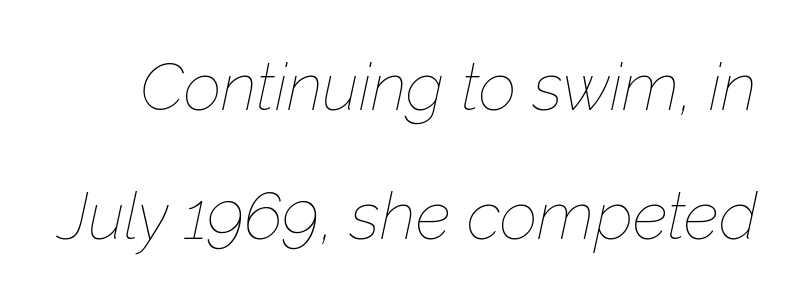
The image shows 66 px thin type, italic (leaning right); set loose line spacing (1.95x), normal letter spacing, not underlined; low stroke contrast and a medium x-height.
